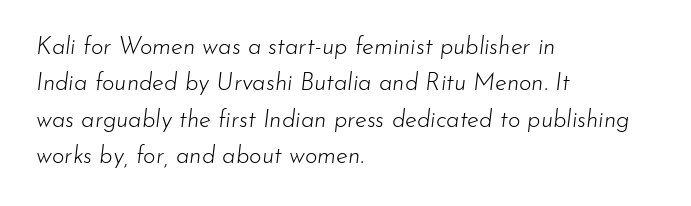
A typesetter would mark this as italic. A typesetter would call this leading conventional body-copy spacing. What stands out about the letter spacing? Nothing — it is the standard amount. Has an underline been added? It has not.
